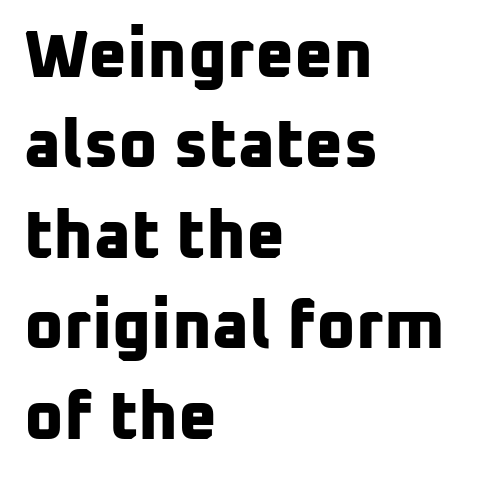
Q: Is the text bold? A: Yes.
Q: Is the typeface a serif or a sans-serif typeface? A: Sans-serif.
Q: Is the text underlined? A: No.
Q: How is the paragraph aligned? A: Left-aligned.
Q: Is the spacing between letters normal or unusually wide? A: Normal.
Q: Is the spacing between lines tight, normal or loose? A: Normal.
Q: Width (condensed, normal, or wide)? A: Normal.
Q: Stroke contrast? A: Low.
Q: x-height? A: Medium.
Q: Monospaced? A: No.
